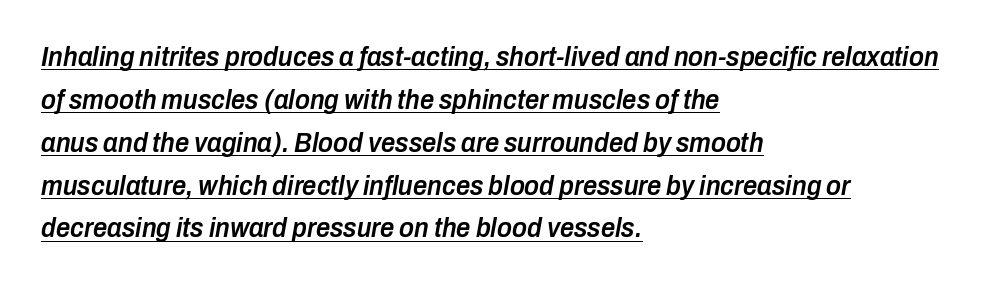
Q: Is the text bold? A: Semi-bold.
Q: Is the text italic (slanted)? A: Yes, it leans right by about 10 degrees.
Q: Is the text underlined? A: Yes.
Q: How is the paragraph aligned? A: Left-aligned.
Q: Is the spacing between letters normal or unusually wide? A: Normal.
Q: Is the spacing between lines tight, normal or loose? A: Normal.
Q: Width (condensed, normal, or wide)? A: Condensed.
Q: Stroke contrast? A: Low.
Q: x-height? A: Medium.
Q: Monospaced? A: No.
